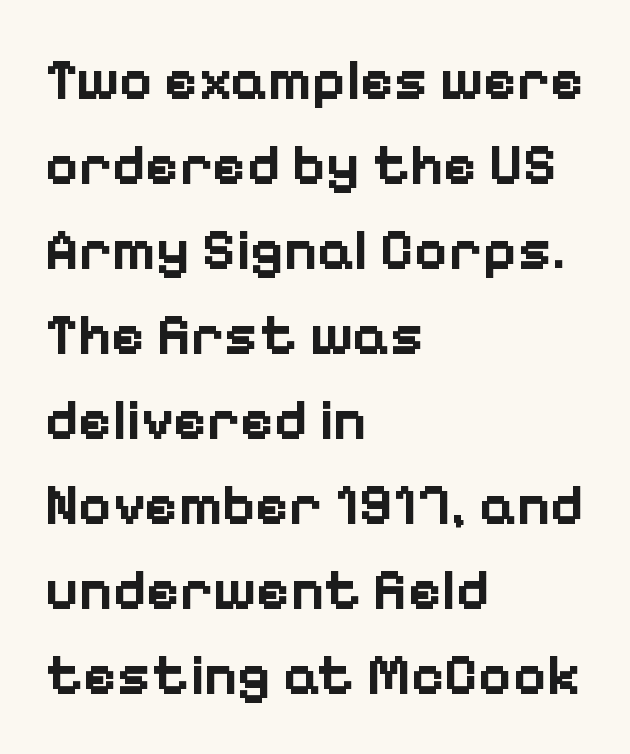
Words appear dense and cohesive because spacing is normal. In terms of weight, the rendering is a true, heavy bold. These lines are rendered in a variable-pitch font. Are there feet on the stems? There aren't — it's a sans. Left-aligned paragraph, ragged on the right.
